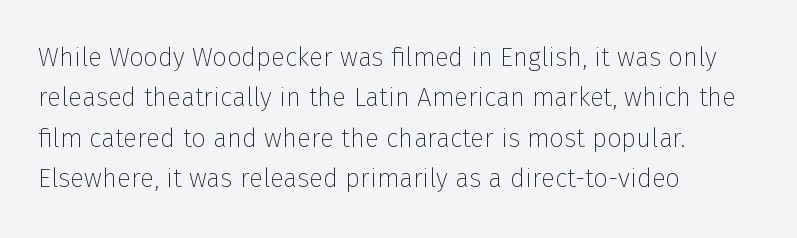
Check the space under the baseline: it is left empty. The type sits square on the baseline with zero lean. Line spacing here is normal. Casual observation: everything's shoved over to the left. Honestly, the letter spacing is just normal — you wouldn't notice it.
